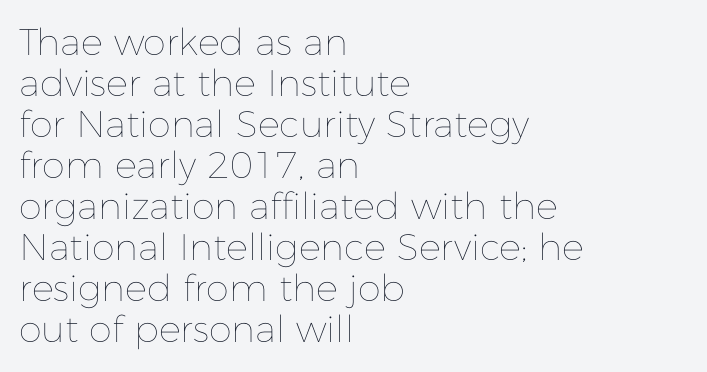
{"italic": "no", "bold": "no", "weight": "thin", "width": "normal", "stroke_contrast": "low", "x_height": "medium", "monospaced": "no", "underline": "no", "align": "left", "line_spacing": "tight", "line_spacing_ratio": 1.11, "letter_spacing": "normal", "letter_spacing_em": 0.0, "glyph_px": 37}
